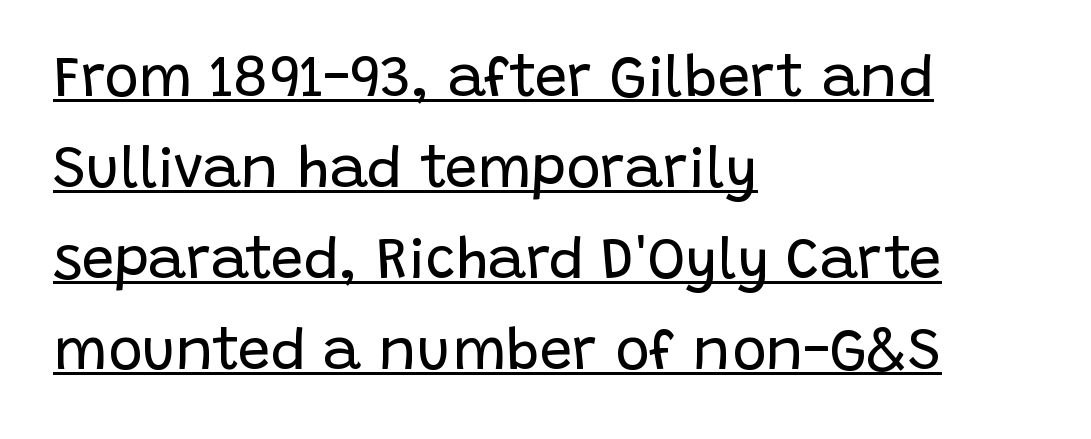
{"serif": "no", "italic": "no", "bold": "no", "weight": "regular", "width": "normal", "stroke_contrast": "low", "x_height": "large", "monospaced": "no", "underline": "yes", "align": "left", "line_spacing": "normal", "line_spacing_ratio": 1.57, "letter_spacing": "normal", "letter_spacing_em": 0.0, "glyph_px": 58}
